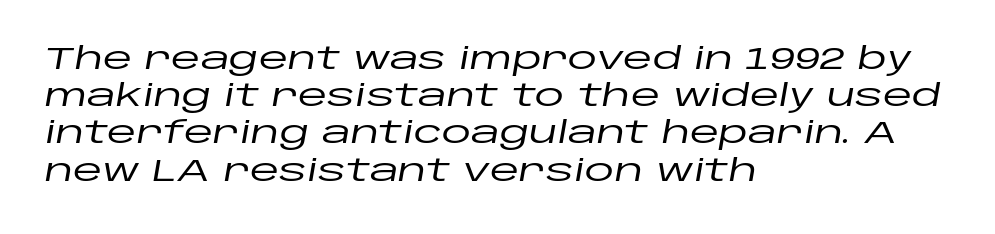
This sample is left-justified, so line endings fall wherever the words run out. No extra tracking has been applied to these lines. Italic? Definitely — the glyphs are oblique. Is this a fixed-width face? No — the glyphs have proportional, varying widths. Unmarked baselines from the first word to the last.
